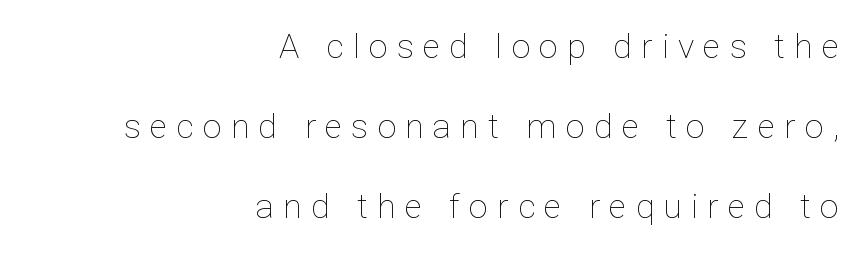
The image shows 34 px thin type, upright; set right-aligned, loose line spacing (2.35x), unusually wide letter spacing (+0.27 em), not underlined; low stroke contrast and a medium x-height.
